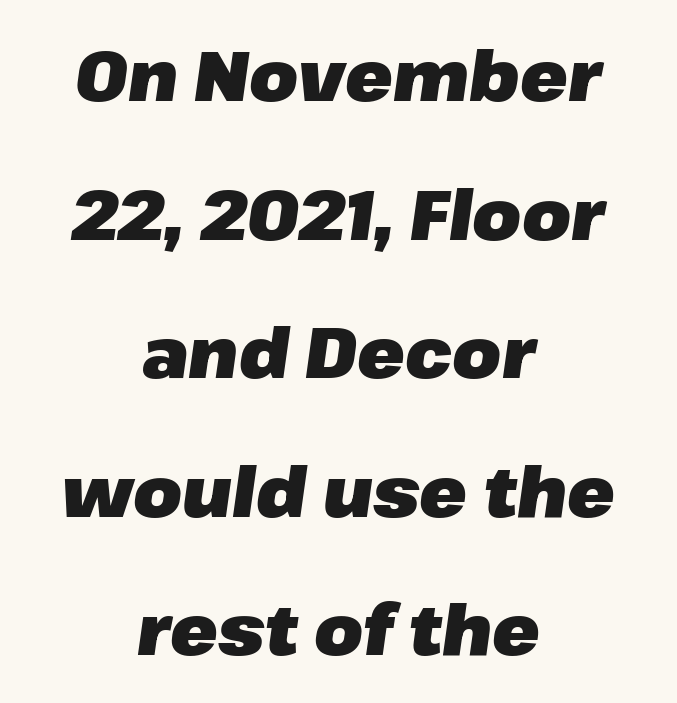
The gaps between neighbouring characters are ordinary and unremarkable. As a designer I'd log this as weight 700, bold. This sample uses an oblique cut, with every glyph tilted off the vertical. A typesetter would call this leading open, well beyond the default.
